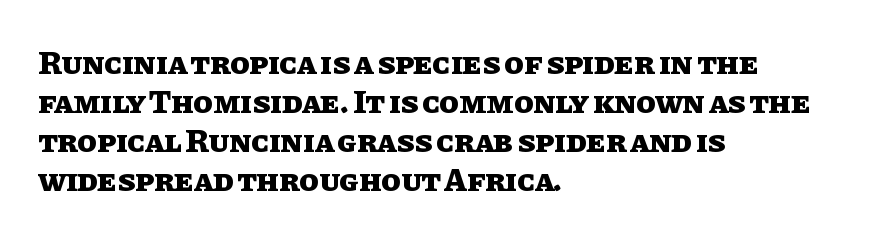
Q: Is the text bold? A: Yes.
Q: Is the text italic (slanted)? A: No, it is upright.
Q: Is the text underlined? A: No.
Q: How is the paragraph aligned? A: Left-aligned.
Q: Is the spacing between letters normal or unusually wide? A: Normal.
Q: Width (condensed, normal, or wide)? A: Normal.
Q: Stroke contrast? A: Low.
Q: x-height? A: Large.
Q: Monospaced? A: No.
